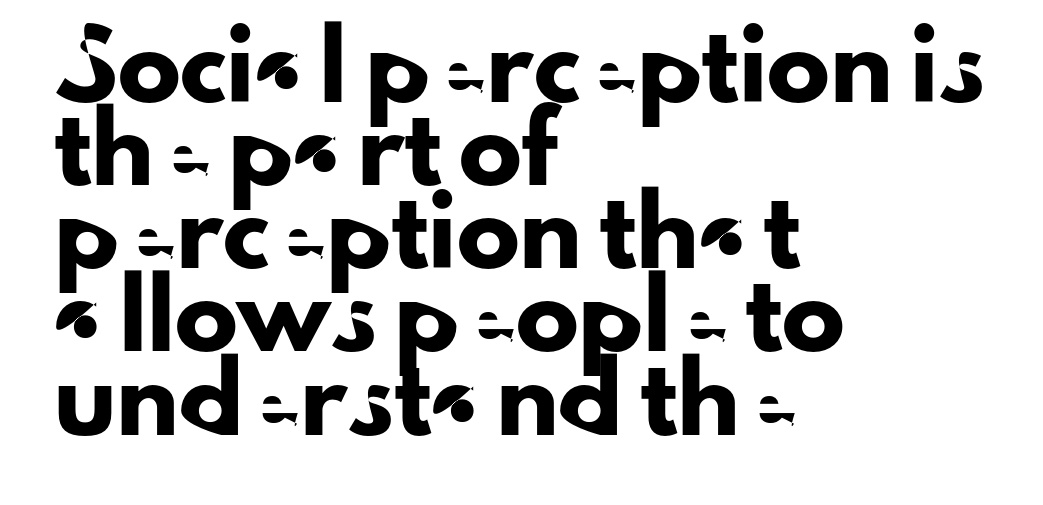
{"serif": "no", "italic": "no", "width": "normal", "stroke_contrast": "low", "x_height": "small", "monospaced": "no", "underline": "no", "align": "left", "line_spacing": "normal", "line_spacing_ratio": 1.32, "letter_spacing": "normal", "letter_spacing_em": 0.0, "glyph_px": 63}
